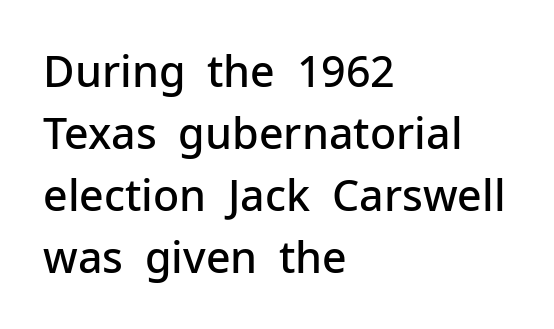
Italic: no, the glyphs are upright roman. Standard letterfit; no display-style spreading of the glyphs. Notice how descenders clear the ascenders below comfortably — that's standard leading. Layout note: lines flush left. In terms of weight, the rendering is demibold, just under bold. Grotesque or geometric, the face here clearly has no serifs.
